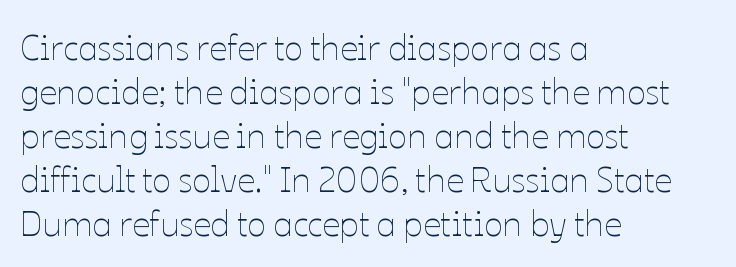
The image shows 35 px thin type, upright; set left-aligned, normal line spacing (1.26x), normal letter spacing, not underlined; low stroke contrast and a medium x-height.
